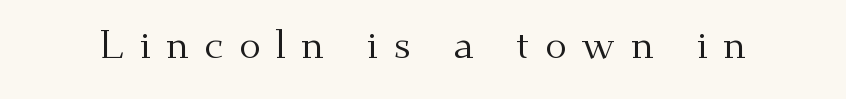
The image shows 40 px regular-weight serif type, upright; set unusually wide letter spacing (+0.38 em), not underlined; medium stroke contrast and a small x-height.
